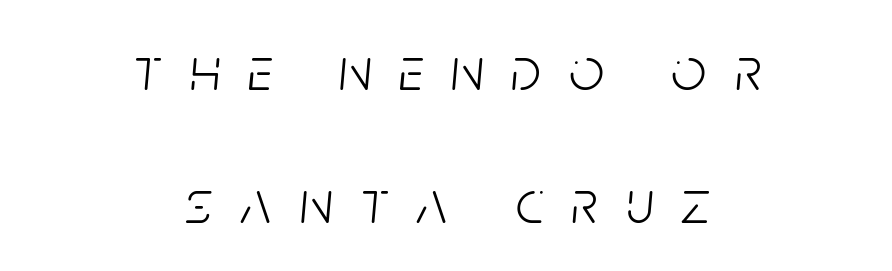
Q: Is the text bold? A: No.
Q: Is the text italic (slanted)? A: Yes, it leans right by about 5 degrees.
Q: Is the text underlined? A: No.
Q: How is the paragraph aligned? A: Centered.
Q: Is the spacing between letters normal or unusually wide? A: Unusually wide.
Q: Is the spacing between lines tight, normal or loose? A: Loose.
Q: Width (condensed, normal, or wide)? A: Condensed.
Q: Stroke contrast? A: Low.
Q: x-height? A: Large.
Q: Monospaced? A: No.
